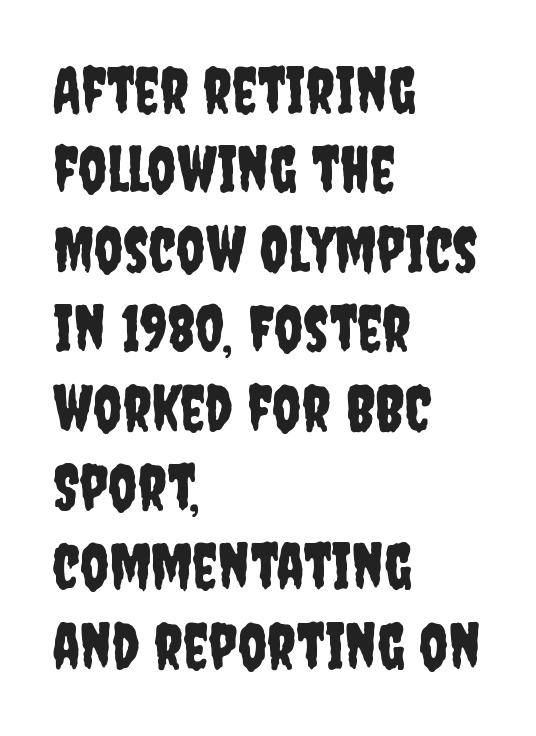
{"serif": "no", "italic": "no", "width": "condensed", "stroke_contrast": "low", "x_height": "large", "monospaced": "no", "underline": "no", "align": "left", "line_spacing": "normal", "line_spacing_ratio": 1.26, "letter_spacing": "normal", "letter_spacing_em": 0.0, "glyph_px": 63}
